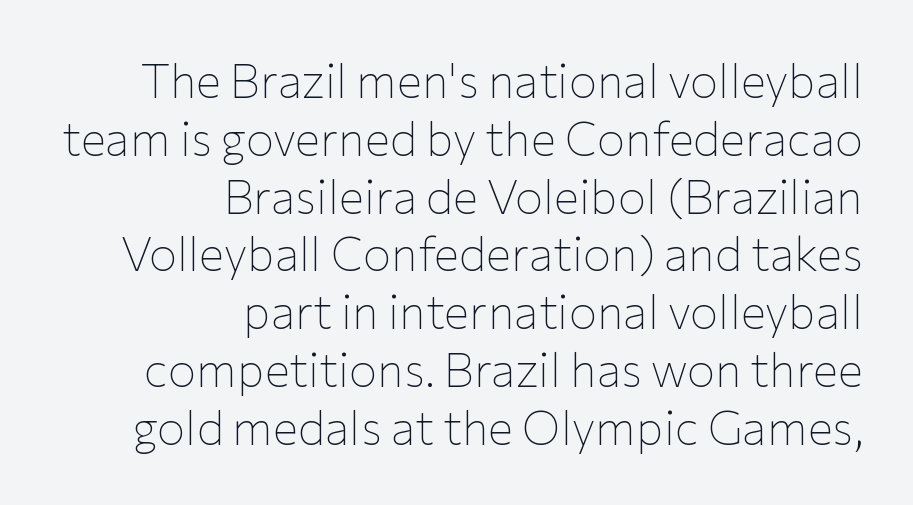
The image shows 47 px thin sans-serif type, upright; set right-aligned, line spacing 1.23x, normal letter spacing, not underlined; low stroke contrast and a medium x-height.
